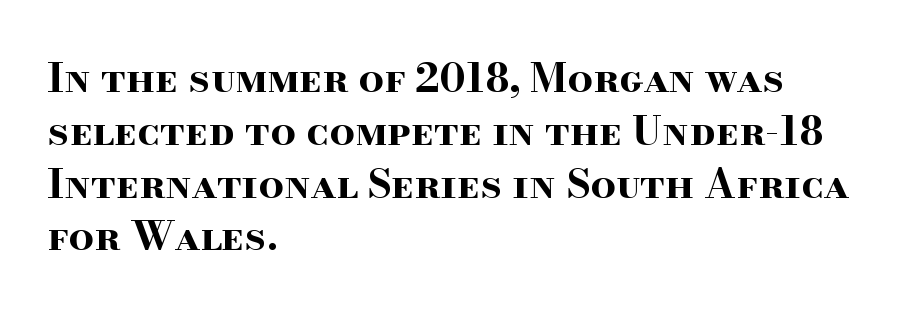
The glyphs have the mass of a bold cut. Do the characters align in a grid? No, the font is proportional. Here the glyphs are tracked normally, forming tight word shapes. A classic flush-left, rag-right setting is used for this passage. Font category for this specimen: serif.
